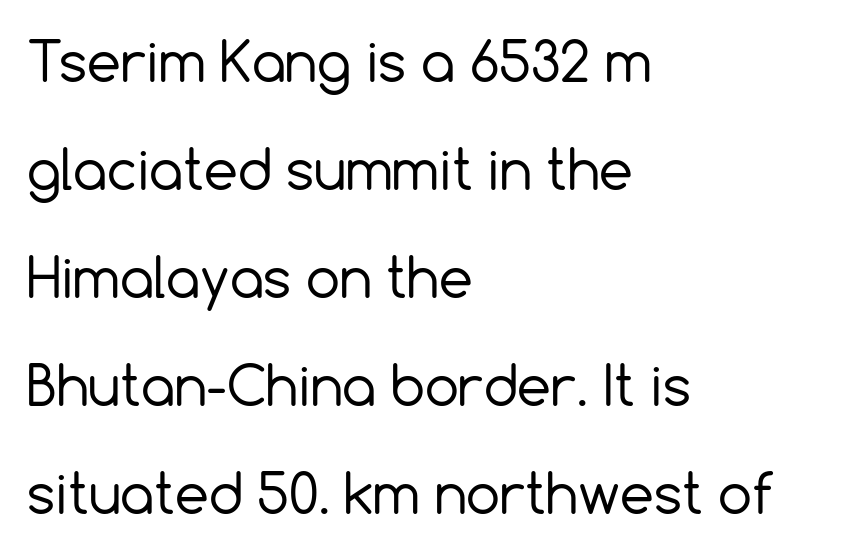
Q: Is the text bold? A: No.
Q: Is the text italic (slanted)? A: No, it is upright.
Q: Is the typeface a serif or a sans-serif typeface? A: Sans-serif.
Q: Is the text underlined? A: No.
Q: How is the paragraph aligned? A: Left-aligned.
Q: Is the spacing between letters normal or unusually wide? A: Normal.
Q: Is the spacing between lines tight, normal or loose? A: Loose.
Q: Width (condensed, normal, or wide)? A: Normal.
Q: x-height? A: Medium.
Q: Monospaced? A: No.
